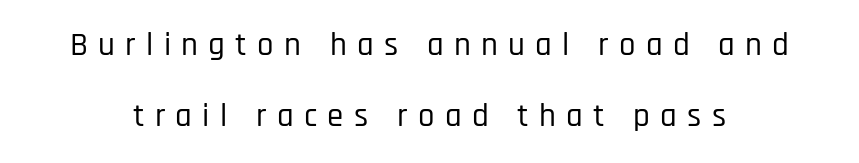
The image shows 33 px condensed sans-serif type, upright; set loose line spacing (2.16x), unusually wide letter spacing (+0.31 em), not underlined; low stroke contrast and a large x-height.
